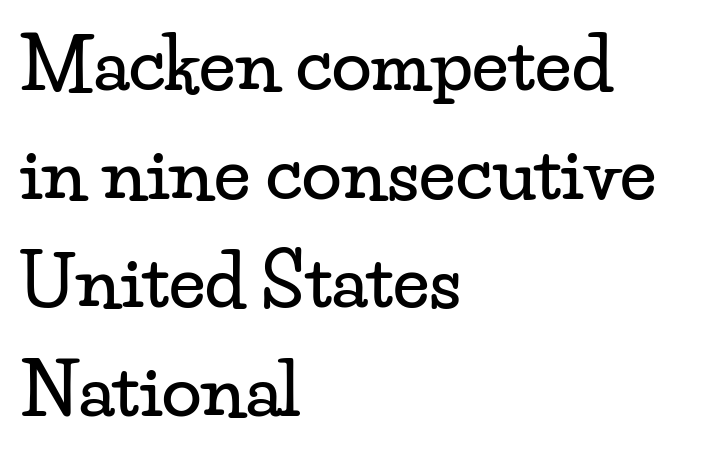
Q: Is the text italic (slanted)? A: No, it is upright.
Q: Is the typeface a serif or a sans-serif typeface? A: Serif.
Q: Is the text underlined? A: No.
Q: How is the paragraph aligned? A: Left-aligned.
Q: Is the spacing between letters normal or unusually wide? A: Normal.
Q: Is the spacing between lines tight, normal or loose? A: Normal.
Q: Width (condensed, normal, or wide)? A: Wide.
Q: Stroke contrast? A: Low.
Q: x-height? A: Small.
Q: Monospaced? A: No.
